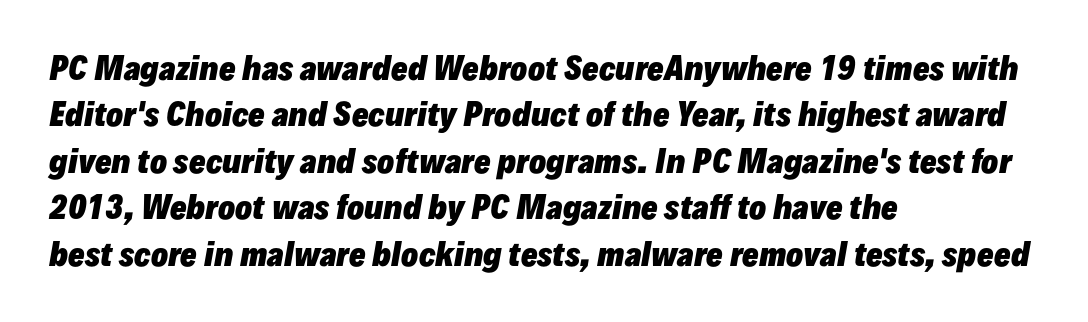
{"italic": "yes", "lean": "right", "slant_degrees": 10, "bold": "yes", "weight": "heavy", "width": "normal", "stroke_contrast": "low", "x_height": "medium", "monospaced": "no", "underline": "no", "align": "left", "line_spacing": "normal", "line_spacing_ratio": 1.5, "letter_spacing": "normal", "letter_spacing_em": 0.0, "glyph_px": 31}
